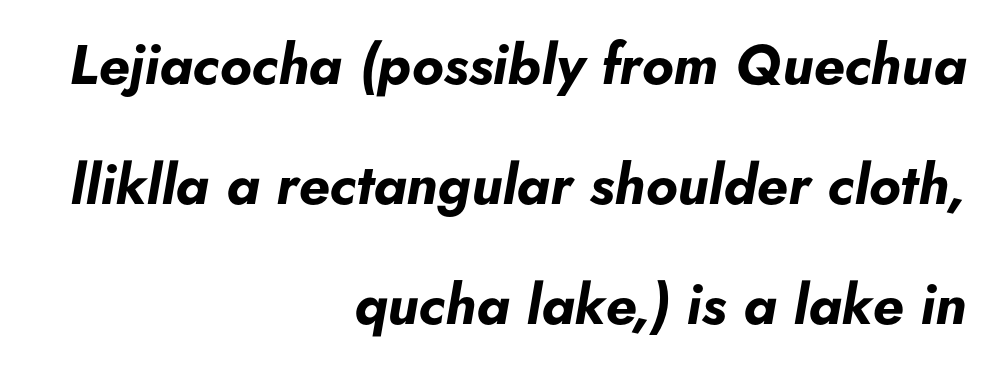
Q: Is the text bold? A: Yes.
Q: Is the text italic (slanted)? A: Yes, it leans right by about 5 degrees.
Q: Is the text underlined? A: No.
Q: How is the paragraph aligned? A: Right-aligned.
Q: Is the spacing between letters normal or unusually wide? A: Normal.
Q: Is the spacing between lines tight, normal or loose? A: Loose.
Q: Width (condensed, normal, or wide)? A: Normal.
Q: Stroke contrast? A: Low.
Q: x-height? A: Small.
Q: Monospaced? A: No.
